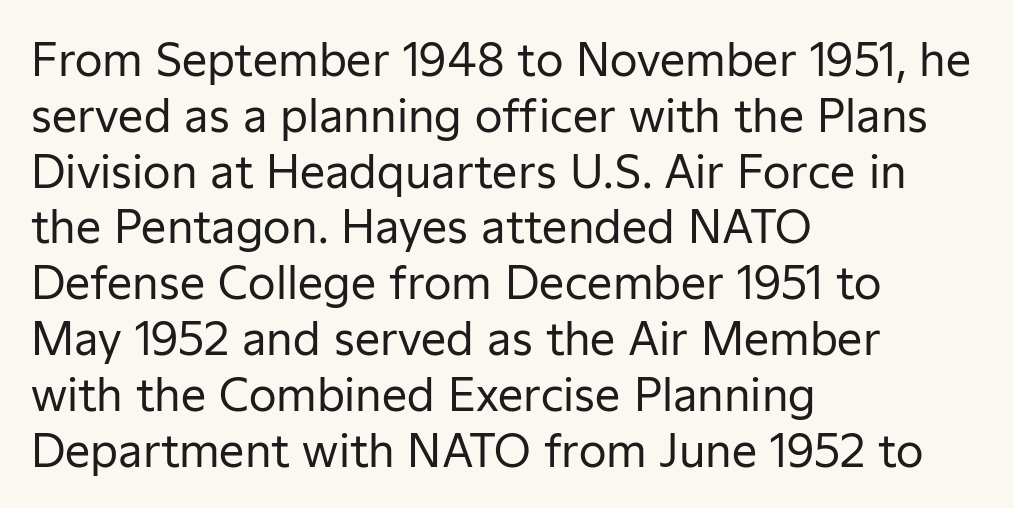
The image shows 45 px regular-weight sans-serif type, upright; set left-aligned, line spacing 1.24x, normal letter spacing, not underlined; low stroke contrast and a medium x-height.
